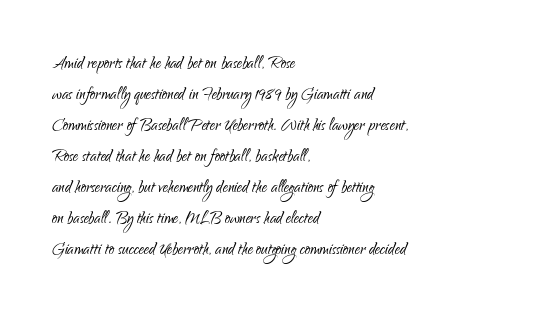
The image shows 21 px text type; set left-aligned, normal line spacing (1.48x), normal letter spacing, not underlined.
